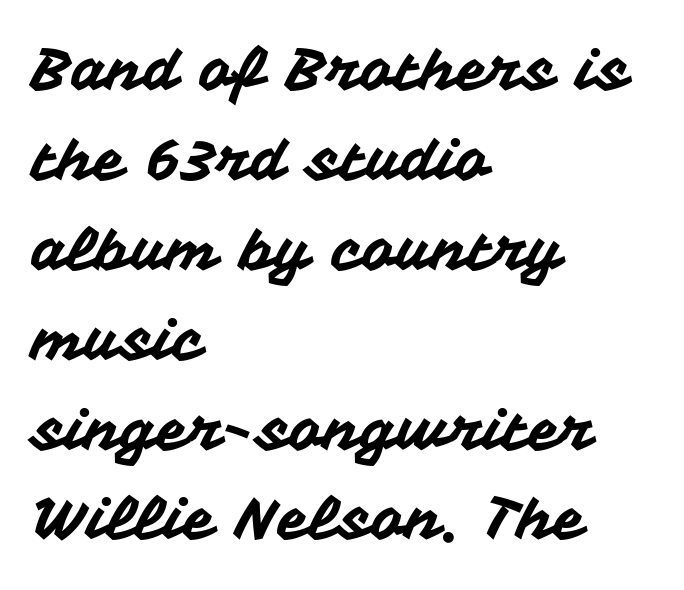
{"serif": "no", "width": "normal", "stroke_contrast": "medium", "x_height": "medium", "monospaced": "no", "underline": "no", "align": "left", "line_spacing": "normal", "line_spacing_ratio": 1.55, "letter_spacing": "normal", "letter_spacing_em": 0.0, "glyph_px": 58}
